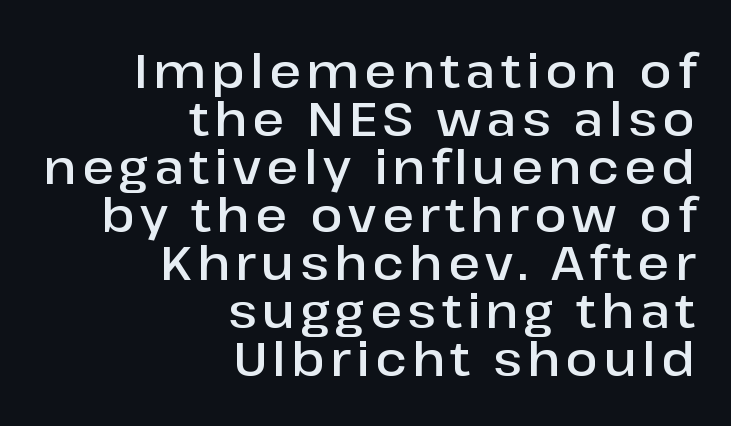
Q: Is the text bold? A: Semi-bold.
Q: Is the text italic (slanted)? A: No, it is upright.
Q: Is the typeface a serif or a sans-serif typeface? A: Sans-serif.
Q: Is the text underlined? A: No.
Q: How is the paragraph aligned? A: Right-aligned.
Q: Is the spacing between lines tight, normal or loose? A: Tight.
Q: Width (condensed, normal, or wide)? A: Normal.
Q: Stroke contrast? A: Low.
Q: x-height? A: Medium.
Q: Monospaced? A: No.
